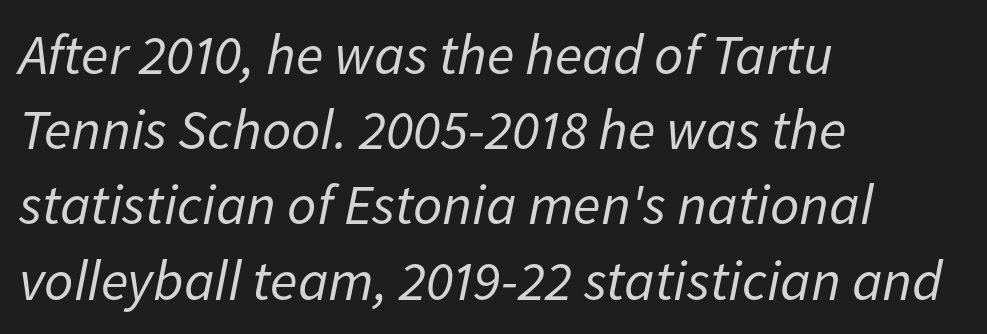
The typography opts for an oblique posture over an upright one. The letterforms sit shoulder to shoulder at normal distance. Glance below the letters and you will spot only blank space. Notice how the passage keeps a crisp vertical edge on the left only. Vertical stems look standard width or narrower in stroke.
